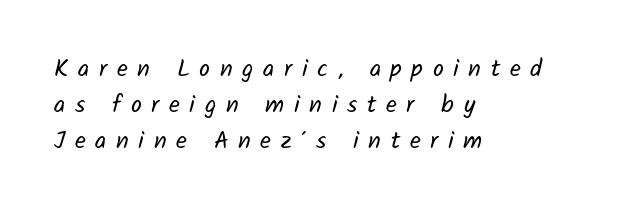
Letter spacing: wide. Does the copy run flush right? No — it runs flush left. The weight tops out at a normal text grade. Vertical spacing — default. No word sits above an underline.
